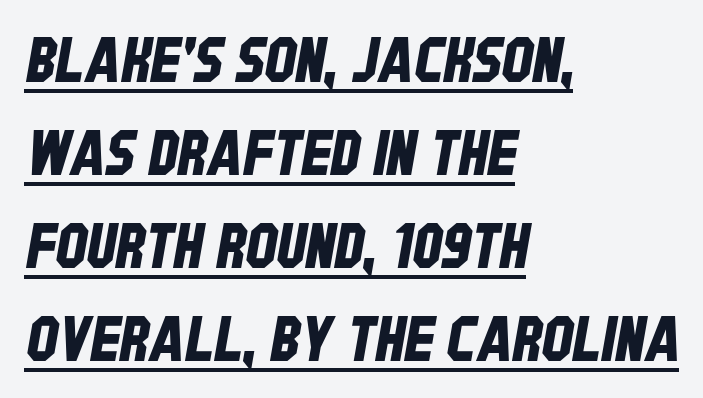
Q: Is the typeface a serif or a sans-serif typeface? A: Sans-serif.
Q: Is the text underlined? A: Yes.
Q: How is the paragraph aligned? A: Left-aligned.
Q: Is the spacing between letters normal or unusually wide? A: Normal.
Q: Is the spacing between lines tight, normal or loose? A: Normal.
Q: Width (condensed, normal, or wide)? A: Condensed.
Q: Stroke contrast? A: Low.
Q: x-height? A: Large.
Q: Monospaced? A: No.
